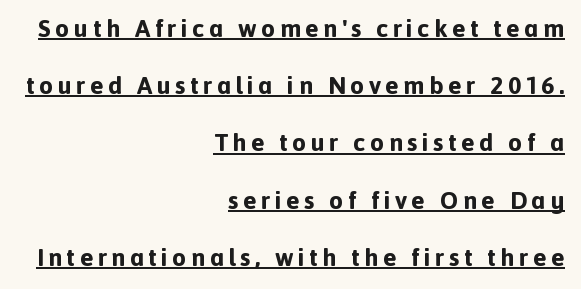
Q: Is the text bold? A: Yes.
Q: Is the text italic (slanted)? A: No, it is upright.
Q: Is the text underlined? A: Yes.
Q: How is the paragraph aligned? A: Right-aligned.
Q: Is the spacing between lines tight, normal or loose? A: Loose.
